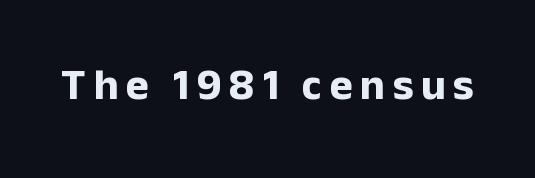
{"serif": "no", "italic": "no", "bold": "yes", "weight": "bold", "width": "normal", "stroke_contrast": "low", "x_height": "medium", "monospaced": "no", "underline": "no", "glyph_px": 44}
